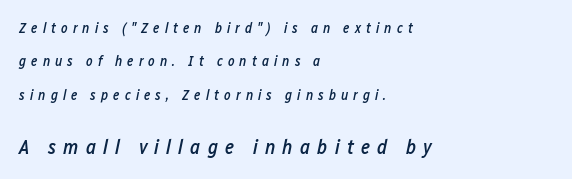
Q: Is the text bold? A: Semi-bold.
Q: Is the text italic (slanted)? A: Yes, it leans right by about 12 degrees.
Q: Is the text underlined? A: No.
Q: How is the paragraph aligned? A: Left-aligned.
Q: Is the spacing between letters normal or unusually wide? A: Unusually wide.
Q: Is the spacing between lines tight, normal or loose? A: Loose.
Q: Which block of text is set in a larger size, the first (top) or the second (bottom)? A: The second (bottom) one.
